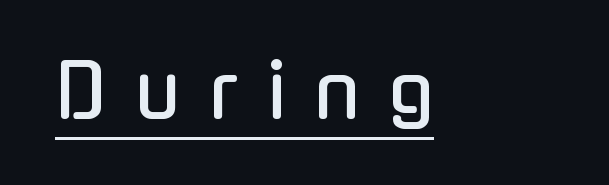
In terms of posture, this sample is upright. Letterform terminals end flat and unadorned throughout the passage. A continuous stroke trails under the words, as in a hyperlink. The type is letterspaced generously, with wide tracking.
